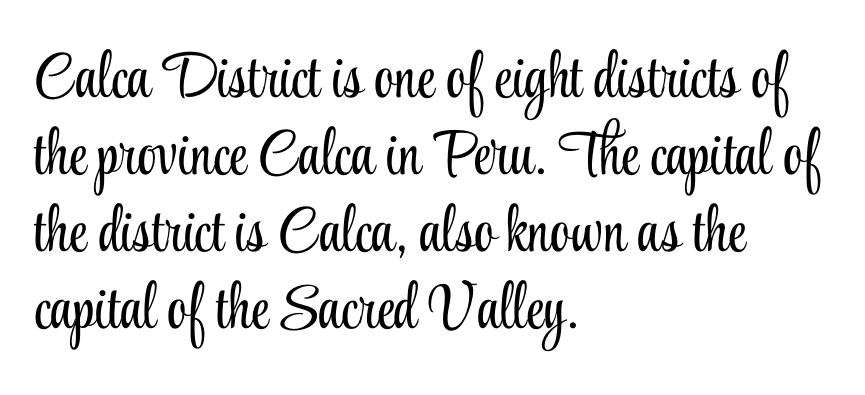
Q: Is the text bold? A: No.
Q: Is the text italic (slanted)? A: Yes.
Q: Is the typeface a serif or a sans-serif typeface? A: Serif.
Q: Is the text underlined? A: No.
Q: How is the paragraph aligned? A: Left-aligned.
Q: Is the spacing between letters normal or unusually wide? A: Normal.
Q: Width (condensed, normal, or wide)? A: Condensed.
Q: Stroke contrast? A: Low.
Q: x-height? A: Small.
Q: Monospaced? A: No.
